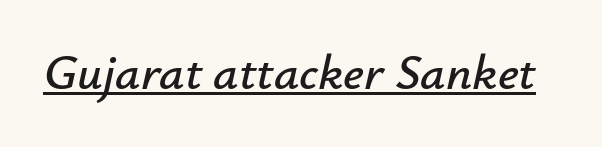
Looks like regular typesetting: each glyph gets only the width it needs. The typesetter has applied underlining to the passage shown. Glyph-to-glyph distance matches everyday printed text. There's an unmistakable incline to the writing here.
